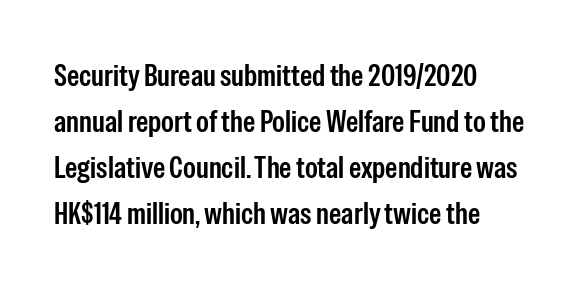
{"serif": "no", "italic": "no", "width": "condensed", "stroke_contrast": "low", "x_height": "medium", "monospaced": "no", "underline": "no", "align": "left", "line_spacing": "normal", "line_spacing_ratio": 1.48, "letter_spacing": "normal", "letter_spacing_em": 0.0, "glyph_px": 31}
